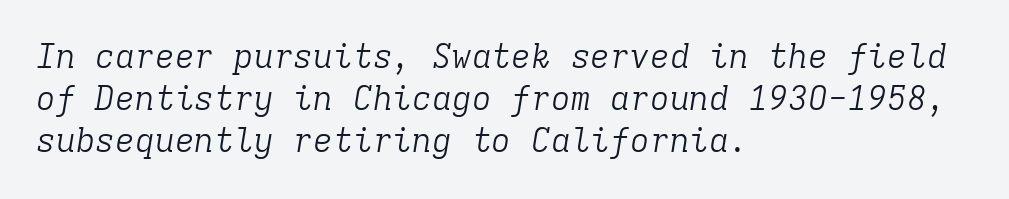
These lines keep a tight, regular rhythm from letter to letter. The rows are spaced the way most documents space them. Italic? Definitely — the glyphs are oblique. Check under the words: just untouched page.
